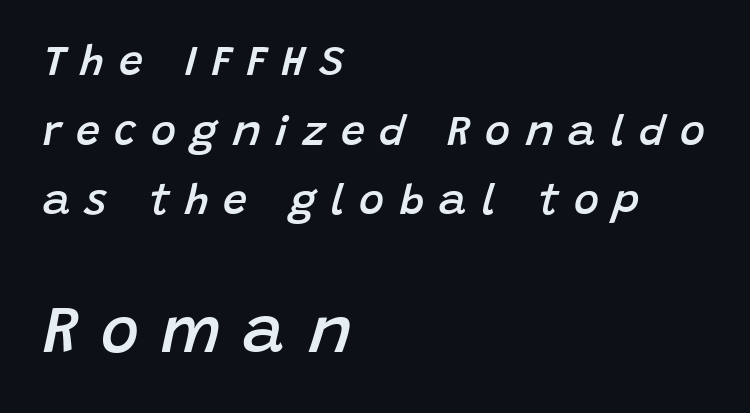
The face used here is rendered with a markedly widened letterfit. A typesetter would call this proportional, since set widths differ per character. In this sample the second text group is rendered at the bigger scale. The setting favours the left margin, as ordinary paragraphs usually do. Notice the strokes are somewhat thickened but not fully heavy: this is a semibold. Rendered with sloped, italic letterforms.
